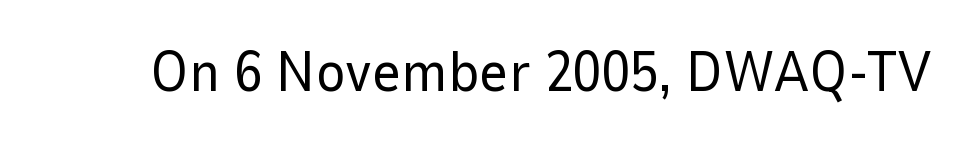
Q: Is the text bold? A: No.
Q: Is the text italic (slanted)? A: No, it is upright.
Q: Is the typeface a serif or a sans-serif typeface? A: Sans-serif.
Q: Is the text underlined? A: No.
Q: Is the spacing between letters normal or unusually wide? A: Normal.
Q: Width (condensed, normal, or wide)? A: Normal.
Q: Stroke contrast? A: Low.
Q: x-height? A: Medium.
Q: Monospaced? A: No.
